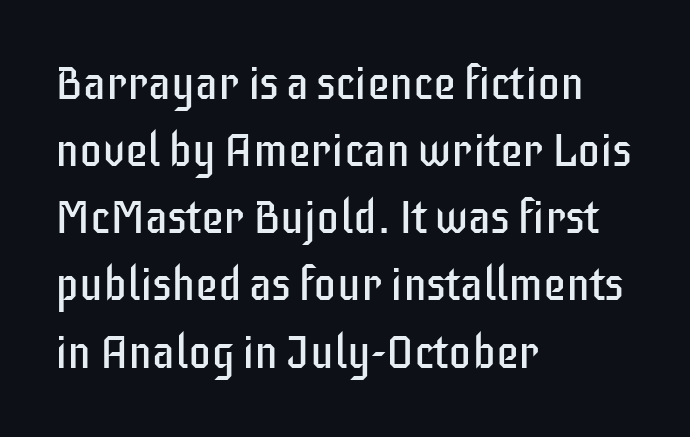
This rendering leaves character spacing at its baseline value. The compositor pushed each line to the left boundary. The passage shown is typeset with a sans-serif family. Honestly, there is no underline to notice here at all. The font's upright variant was chosen for this text. Does the leading feel generous? No, just average.
